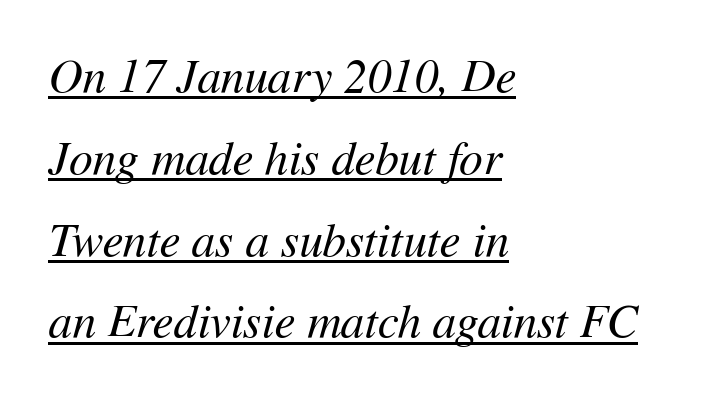
{"italic": "yes", "lean": "right", "slant_degrees": 11, "bold": "no", "weight": "regular", "width": "normal", "stroke_contrast": "medium", "x_height": "medium", "monospaced": "no", "underline": "yes", "align": "left", "line_spacing_ratio": 1.74, "letter_spacing": "normal", "letter_spacing_em": 0.0, "glyph_px": 47}
